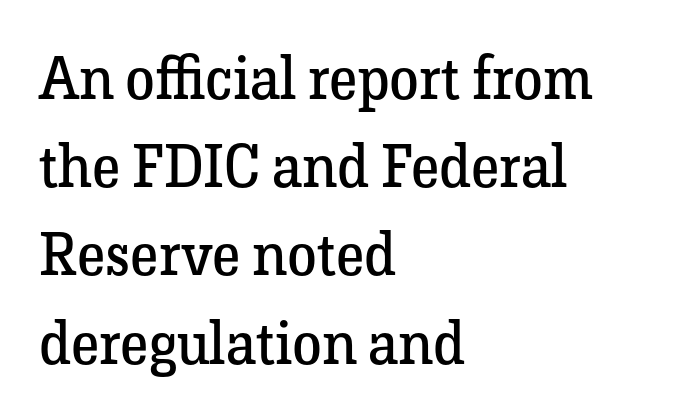
The image shows 60 px regular-weight serif type, upright; set left-aligned, normal line spacing (1.47x), normal letter spacing, not underlined; low stroke contrast and a medium x-height.
